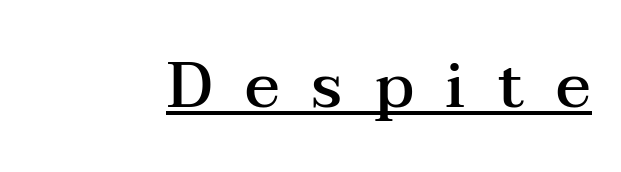
{"serif": "yes", "italic": "no", "bold": "semi", "weight": "semibold", "width": "wide", "stroke_contrast": "medium", "x_height": "medium", "monospaced": "no", "underline": "yes", "letter_spacing": "wide", "letter_spacing_em": 0.49, "glyph_px": 65}
